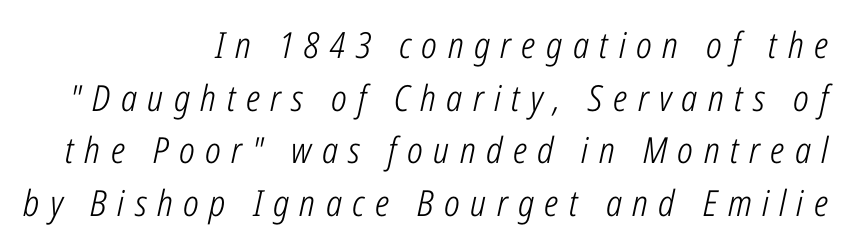
Q: Is the text bold? A: No.
Q: Is the text italic (slanted)? A: Yes, it leans right by about 12 degrees.
Q: Is the text underlined? A: No.
Q: How is the paragraph aligned? A: Right-aligned.
Q: Is the spacing between letters normal or unusually wide? A: Unusually wide.
Q: Is the spacing between lines tight, normal or loose? A: Normal.
Q: Width (condensed, normal, or wide)? A: Condensed.
Q: Stroke contrast? A: Low.
Q: x-height? A: Medium.
Q: Monospaced? A: No.
